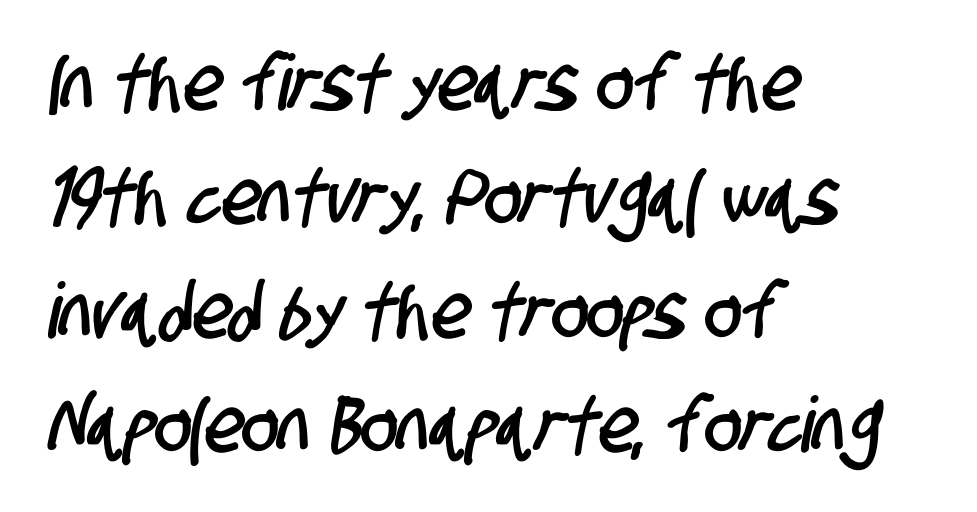
The image shows 77 px condensed sans-serif type; set left-aligned, normal line spacing (1.48x), normal letter spacing, not underlined; low stroke contrast and a large x-height.
